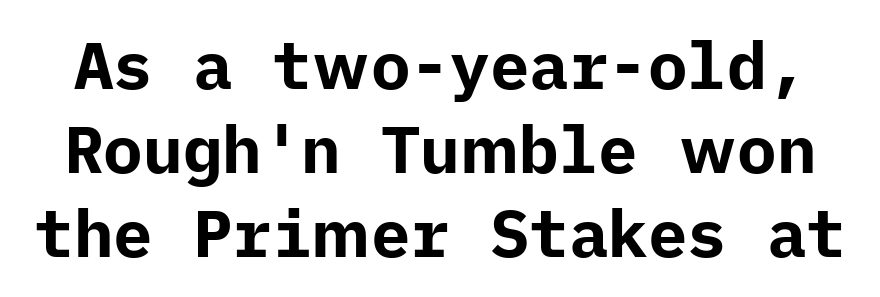
Q: Is the text bold? A: Yes.
Q: Is the text italic (slanted)? A: No, it is upright.
Q: Is the typeface a serif or a sans-serif typeface? A: Sans-serif.
Q: Is the text underlined? A: No.
Q: Is the spacing between letters normal or unusually wide? A: Normal.
Q: Is the spacing between lines tight, normal or loose? A: Normal.
Q: Width (condensed, normal, or wide)? A: Normal.
Q: Stroke contrast? A: Low.
Q: x-height? A: Medium.
